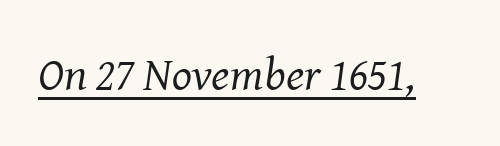
Q: Is the text bold? A: No.
Q: Is the text italic (slanted)? A: Yes, it leans right by about 8 degrees.
Q: Is the typeface a serif or a sans-serif typeface? A: Serif.
Q: Is the text underlined? A: Yes.
Q: Is the spacing between letters normal or unusually wide? A: Normal.
Q: Width (condensed, normal, or wide)? A: Normal.
Q: Stroke contrast? A: Medium.
Q: x-height? A: Medium.
Q: Monospaced? A: No.
